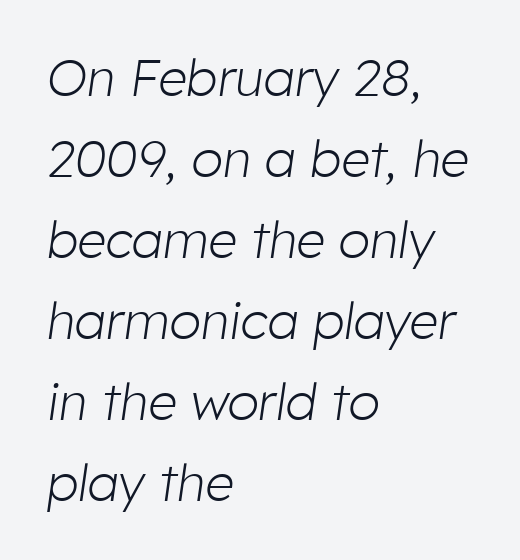
Q: Is the text bold? A: No.
Q: Is the text italic (slanted)? A: Yes, it leans right by about 8 degrees.
Q: Is the text underlined? A: No.
Q: How is the paragraph aligned? A: Left-aligned.
Q: Is the spacing between letters normal or unusually wide? A: Normal.
Q: Is the spacing between lines tight, normal or loose? A: Normal.
Q: Width (condensed, normal, or wide)? A: Normal.
Q: Stroke contrast? A: Low.
Q: x-height? A: Medium.
Q: Monospaced? A: No.
